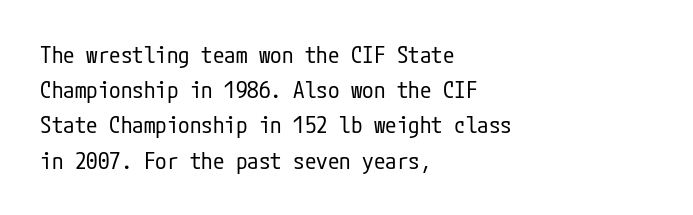
The image shows 23 px text type, upright; set left-aligned, normal line spacing (1.53x), normal letter spacing, not underlined.
